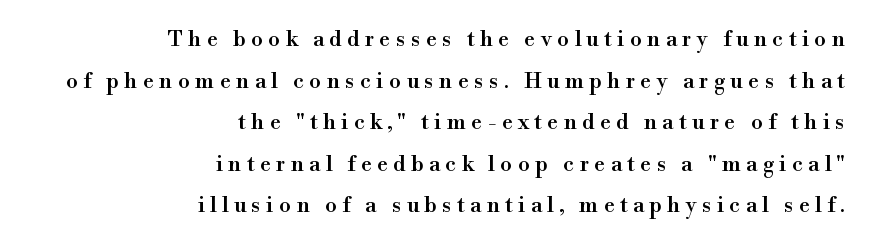
Q: Is the text italic (slanted)? A: No, it is upright.
Q: Is the text underlined? A: No.
Q: How is the paragraph aligned? A: Right-aligned.
Q: Is the spacing between letters normal or unusually wide? A: Unusually wide.
